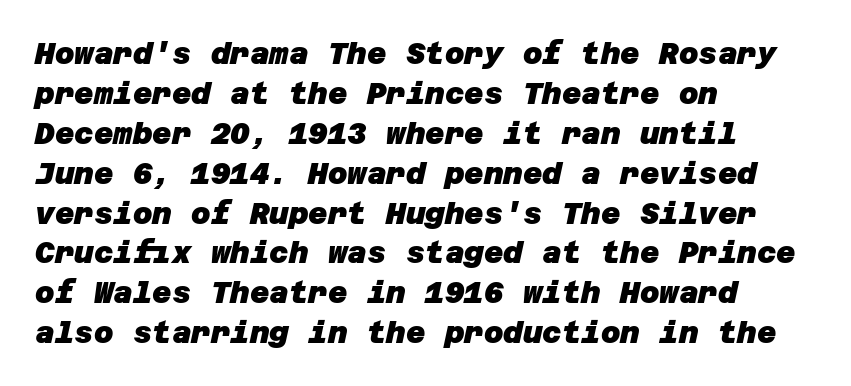
The passage shown is typeset with a sans-serif family. Does the leading feel generous? No, just average. On the weight axis this lands at bold, roughly 700. The paragraph has a hard left edge and a soft right edge. Descenders are the only things crossing below the line.
